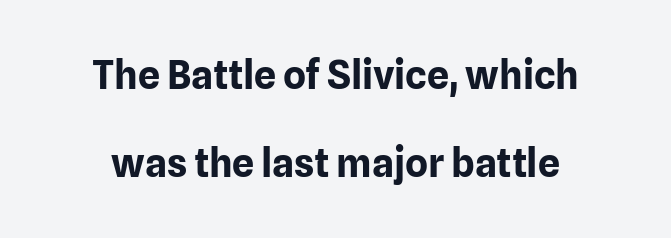
The image shows 39 px bold sans-serif type, upright; set loose line spacing (2.26x), normal letter spacing, not underlined; low stroke contrast and a medium x-height.
